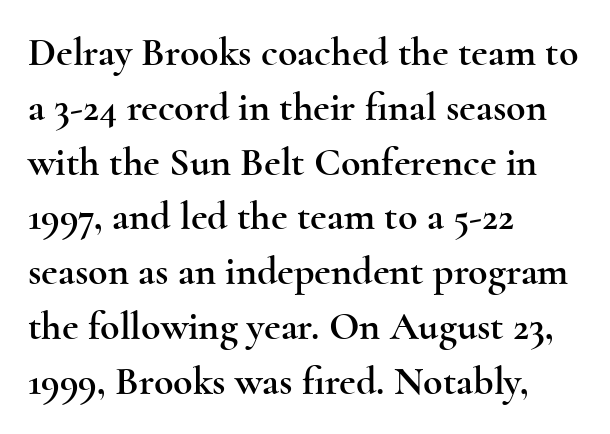
Q: Is the text italic (slanted)? A: No, it is upright.
Q: Is the typeface a serif or a sans-serif typeface? A: Serif.
Q: Is the text underlined? A: No.
Q: How is the paragraph aligned? A: Left-aligned.
Q: Is the spacing between letters normal or unusually wide? A: Normal.
Q: Is the spacing between lines tight, normal or loose? A: Normal.
Q: Width (condensed, normal, or wide)? A: Wide.
Q: x-height? A: Small.
Q: Monospaced? A: No.
